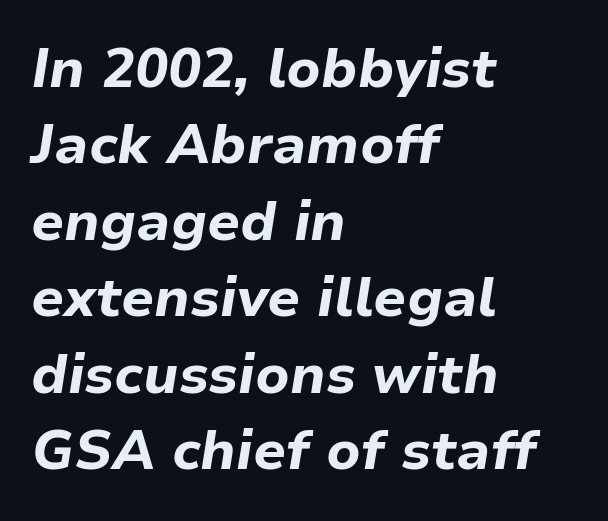
Q: Is the text bold? A: Yes.
Q: Is the text italic (slanted)? A: Yes, it leans right by about 9 degrees.
Q: Is the text underlined? A: No.
Q: How is the paragraph aligned? A: Left-aligned.
Q: Is the spacing between letters normal or unusually wide? A: Normal.
Q: Is the spacing between lines tight, normal or loose? A: Normal.
Q: Width (condensed, normal, or wide)? A: Normal.
Q: Stroke contrast? A: Low.
Q: x-height? A: Medium.
Q: Monospaced? A: No.
